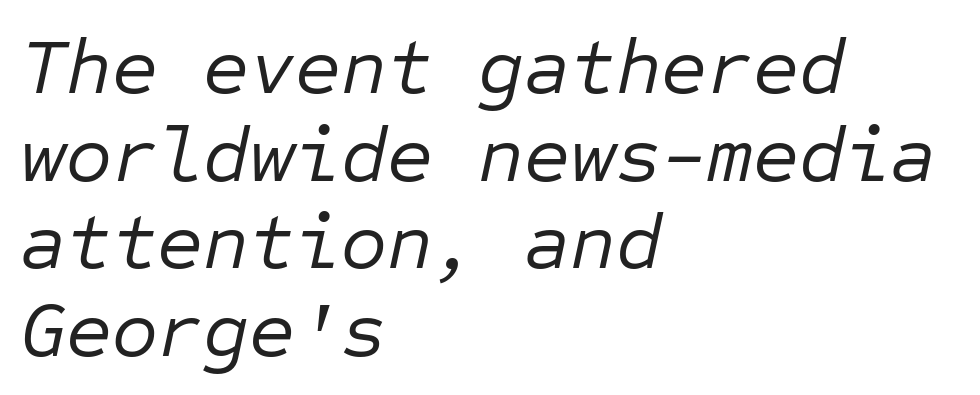
{"italic": "yes", "lean": "right", "slant_degrees": 12, "bold": "no", "weight": "regular", "width": "normal", "stroke_contrast": "low", "x_height": "medium", "monospaced": "yes", "underline": "no", "align": "left", "line_spacing": "tight", "line_spacing_ratio": 1.11, "letter_spacing": "normal", "letter_spacing_em": 0.0, "glyph_px": 79}
